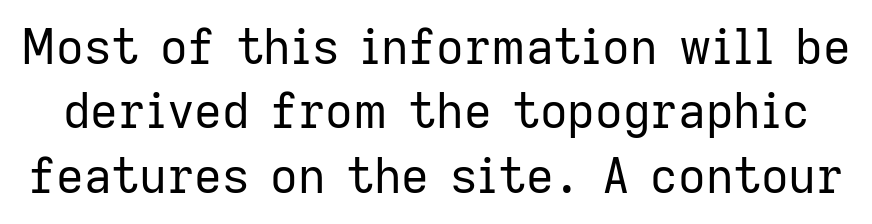
The image shows 48 px regular-weight sans-serif type, upright; set normal line spacing (1.34x), normal letter spacing, not underlined; low stroke contrast and a medium x-height.
